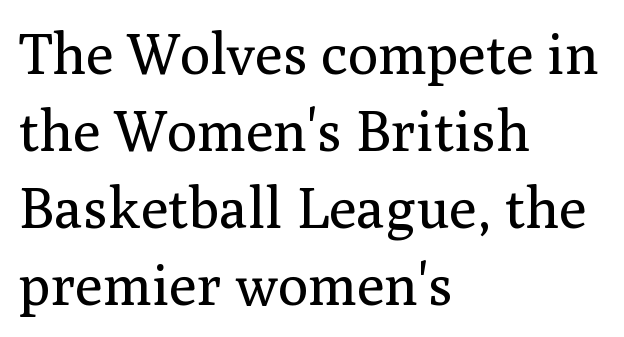
Q: Is the text bold? A: No.
Q: Is the text italic (slanted)? A: No, it is upright.
Q: Is the typeface a serif or a sans-serif typeface? A: Serif.
Q: Is the text underlined? A: No.
Q: How is the paragraph aligned? A: Left-aligned.
Q: Is the spacing between letters normal or unusually wide? A: Normal.
Q: Is the spacing between lines tight, normal or loose? A: Normal.
Q: Width (condensed, normal, or wide)? A: Normal.
Q: Stroke contrast? A: Medium.
Q: x-height? A: Medium.
Q: Monospaced? A: No.
